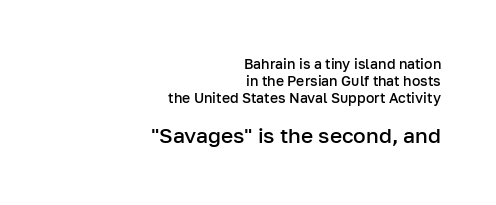
Its strokes are somewhat broadened, the hallmark of semibold type. Honestly, there is no underline to notice here at all. This sample uses an upright cut, with every glyph sitting square on the baseline. Line endings align vertically; line beginnings do not. Glyph-to-glyph distance matches everyday printed text.
